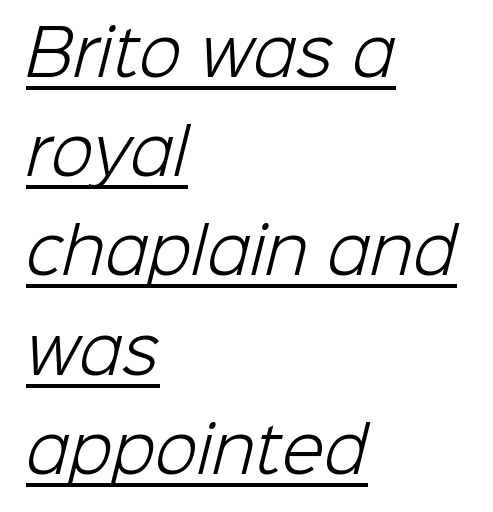
No extra tracking has been applied to these lines. What kind of face is this? One without serifs — a sans. This sample is left-justified, so line endings fall wherever the words run out. Weight: in the light-to-regular range. The rendering uses natural spacing where letterforms have individual widths. Compared with typical paragraphs, the rows here are spaced about the same.
